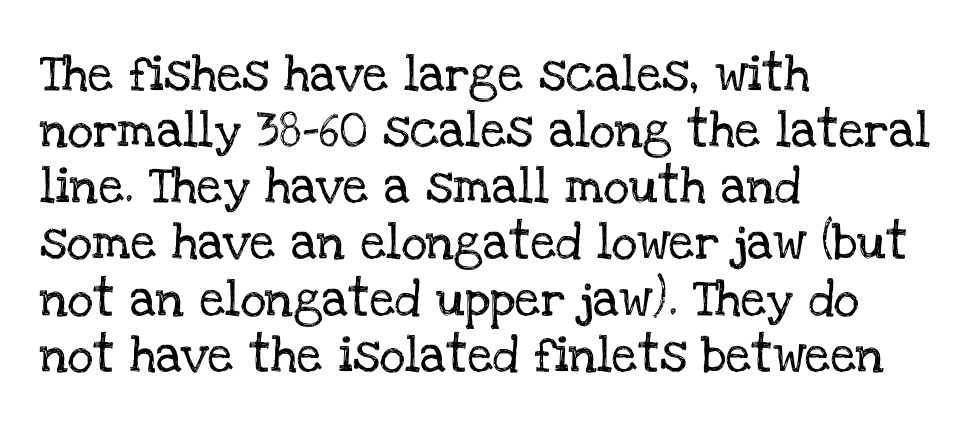
Q: Is the text italic (slanted)? A: No, it is upright.
Q: Is the typeface a serif or a sans-serif typeface? A: Serif.
Q: Is the text underlined? A: No.
Q: How is the paragraph aligned? A: Left-aligned.
Q: Is the spacing between letters normal or unusually wide? A: Normal.
Q: Is the spacing between lines tight, normal or loose? A: Normal.
Q: Width (condensed, normal, or wide)? A: Normal.
Q: Stroke contrast? A: Low.
Q: x-height? A: Large.
Q: Monospaced? A: No.
